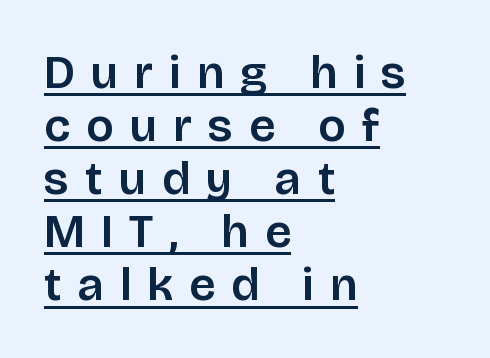
The image shows 47 px sans-serif type, upright; set left-aligned, tight line spacing (1.13x), unusually wide letter spacing (+0.35 em), underlined; low stroke contrast and a large x-height.
